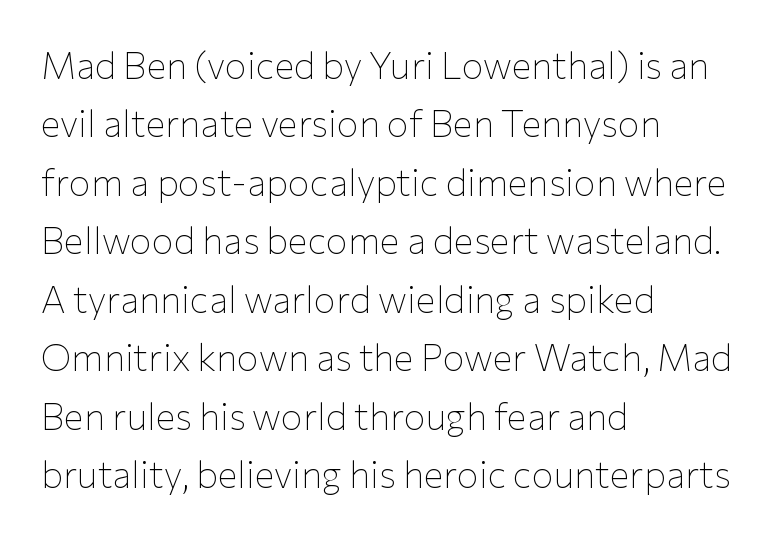
Q: Is the text bold? A: No.
Q: Is the text italic (slanted)? A: No, it is upright.
Q: Is the typeface a serif or a sans-serif typeface? A: Sans-serif.
Q: Is the text underlined? A: No.
Q: How is the paragraph aligned? A: Left-aligned.
Q: Is the spacing between letters normal or unusually wide? A: Normal.
Q: Is the spacing between lines tight, normal or loose? A: Normal.
Q: Width (condensed, normal, or wide)? A: Normal.
Q: Stroke contrast? A: Low.
Q: x-height? A: Medium.
Q: Monospaced? A: No.
